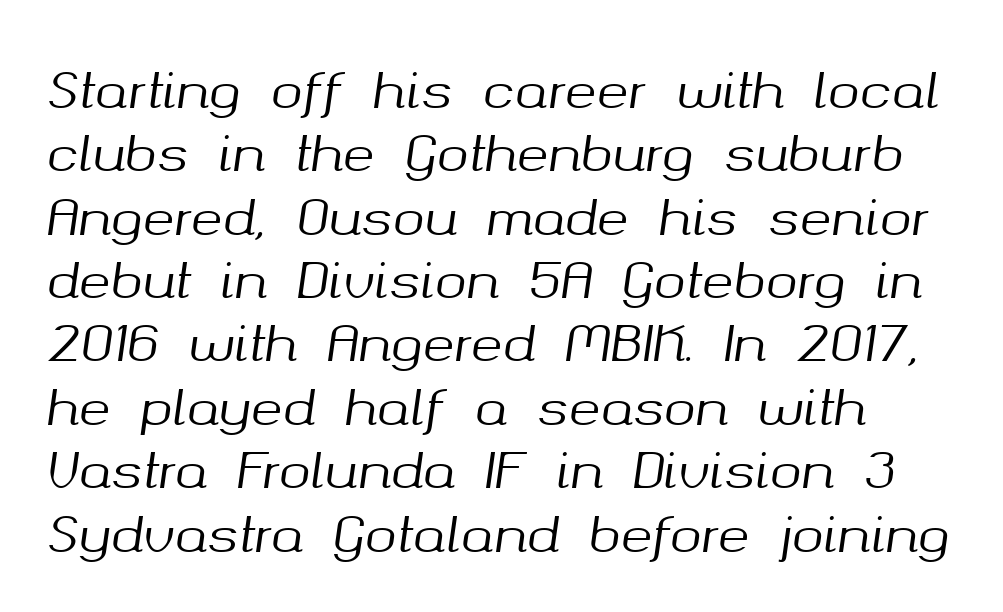
Q: Is the text italic (slanted)? A: Yes, it leans right by about 8 degrees.
Q: Is the text underlined? A: No.
Q: How is the paragraph aligned? A: Left-aligned.
Q: Is the spacing between letters normal or unusually wide? A: Normal.
Q: Is the spacing between lines tight, normal or loose? A: Normal.
Q: Width (condensed, normal, or wide)? A: Normal.
Q: Stroke contrast? A: Medium.
Q: x-height? A: Medium.
Q: Monospaced? A: No.
